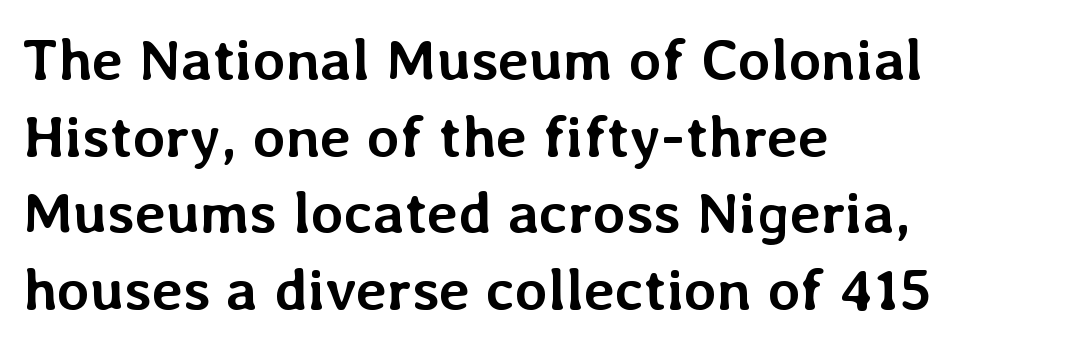
The image shows 59 px semibold type, upright; set left-aligned, normal line spacing (1.3x), normal letter spacing, not underlined; low stroke contrast and a medium x-height.
